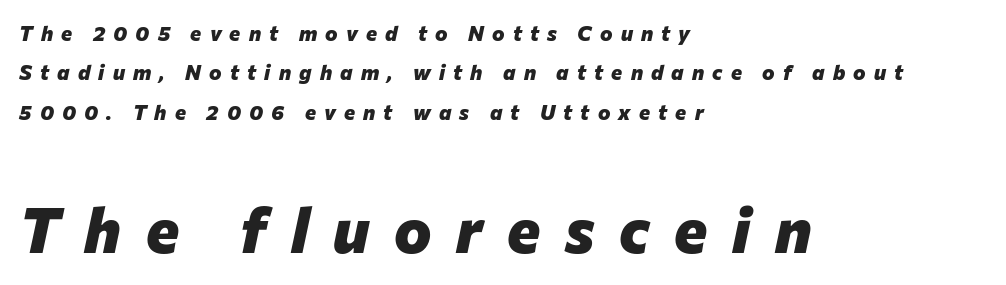
{"italic": "yes", "lean": "right", "slant_degrees": 12, "bold": "yes", "weight": "heavy", "width": "normal", "stroke_contrast": "low", "x_height": "medium", "monospaced": "no", "underline": "no", "align": "left", "line_spacing_ratio": 1.88, "letter_spacing": "wide", "letter_spacing_em": 0.39, "larger_block": "second", "size_ratio": 3.0, "glyph_px": 63}
